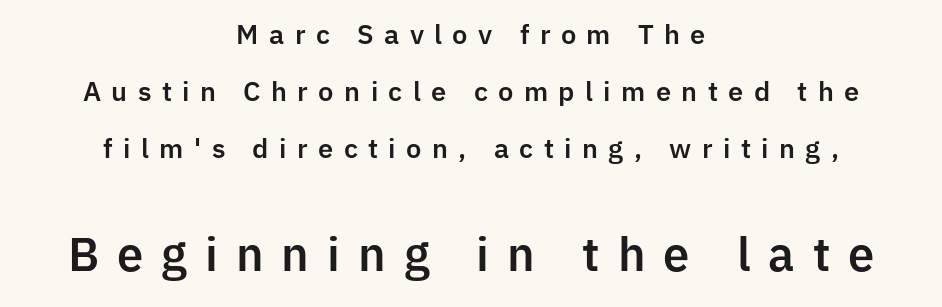
Q: Is the text italic (slanted)? A: No, it is upright.
Q: Is the typeface a serif or a sans-serif typeface? A: Sans-serif.
Q: Is the text underlined? A: No.
Q: How is the paragraph aligned? A: Centered.
Q: Is the spacing between letters normal or unusually wide? A: Unusually wide.
Q: Is the spacing between lines tight, normal or loose? A: Loose.
Q: Which block of text is set in a larger size, the first (top) or the second (bottom)? A: The second (bottom) one.
Q: Width (condensed, normal, or wide)? A: Normal.
Q: Stroke contrast? A: Low.
Q: x-height? A: Medium.
Q: Monospaced? A: No.
